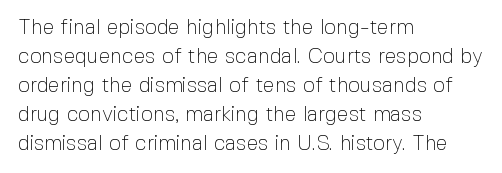
Letters rest on an invisible, unmarked baseline. Heaviness? Minimal to ordinary, like unemphasized prose. The rendering anchors every line to the left-hand side. The line-height multiplier appears to be the usual default.
